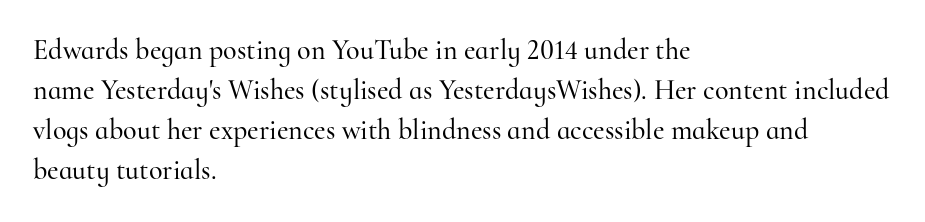
Q: Is the text italic (slanted)? A: No, it is upright.
Q: Is the typeface a serif or a sans-serif typeface? A: Serif.
Q: Is the text underlined? A: No.
Q: How is the paragraph aligned? A: Left-aligned.
Q: Is the spacing between letters normal or unusually wide? A: Normal.
Q: Is the spacing between lines tight, normal or loose? A: Normal.
Q: Width (condensed, normal, or wide)? A: Normal.
Q: Stroke contrast? A: High.
Q: x-height? A: Small.
Q: Monospaced? A: No.
